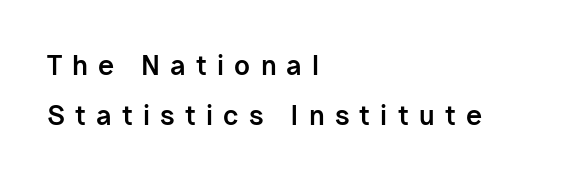
The specimen omits any rule beneath the text block's lines. How heavy is the stroke? Heavy — this is a bold. Widely set lines give the paragraph a tall, airy silhouette. This rendering widens character spacing well past its baseline value.
